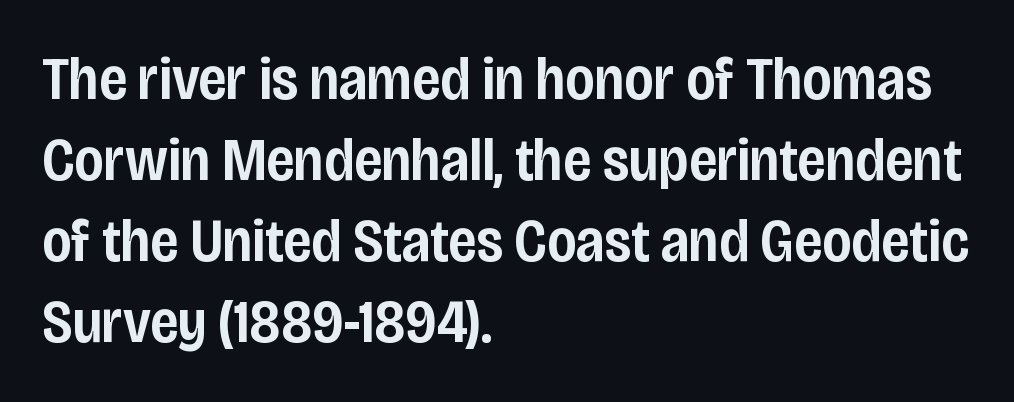
Q: Is the text bold? A: Semi-bold.
Q: Is the text italic (slanted)? A: No, it is upright.
Q: Is the typeface a serif or a sans-serif typeface? A: Sans-serif.
Q: Is the text underlined? A: No.
Q: How is the paragraph aligned? A: Left-aligned.
Q: Is the spacing between letters normal or unusually wide? A: Normal.
Q: Is the spacing between lines tight, normal or loose? A: Normal.
Q: Width (condensed, normal, or wide)? A: Condensed.
Q: Stroke contrast? A: Low.
Q: x-height? A: Large.
Q: Monospaced? A: No.
